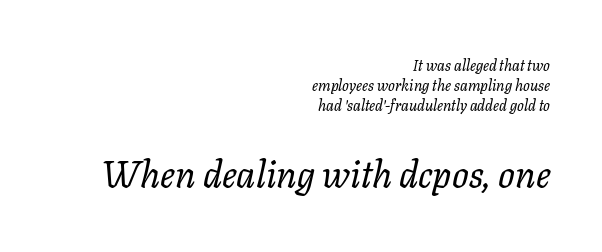
Here the second block reads like a headline and the first like body copy. The letters look calm and open, with moderate or lighter stems. Posture: slanted. One-word summary of the alignment: right. Does extra space separate the letters? No, they use regular spacing.
